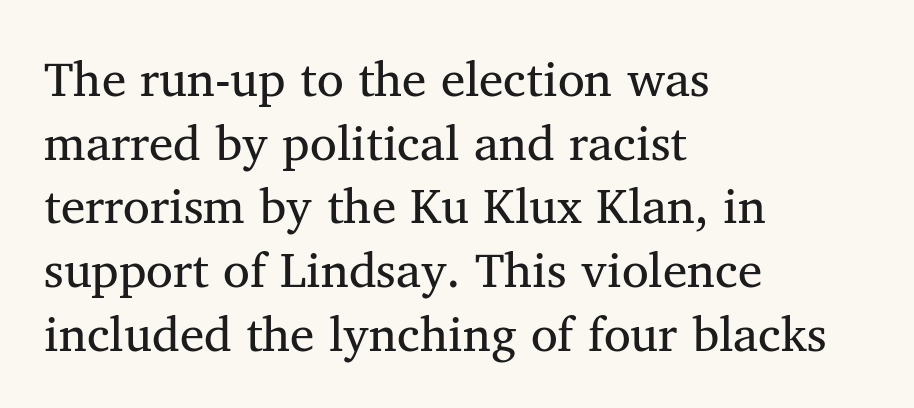
Q: Is the text italic (slanted)? A: No, it is upright.
Q: Is the typeface a serif or a sans-serif typeface? A: Serif.
Q: Is the text underlined? A: No.
Q: How is the paragraph aligned? A: Left-aligned.
Q: Is the spacing between letters normal or unusually wide? A: Normal.
Q: Is the spacing between lines tight, normal or loose? A: Normal.
Q: Width (condensed, normal, or wide)? A: Normal.
Q: Stroke contrast? A: Medium.
Q: x-height? A: Medium.
Q: Monospaced? A: No.
